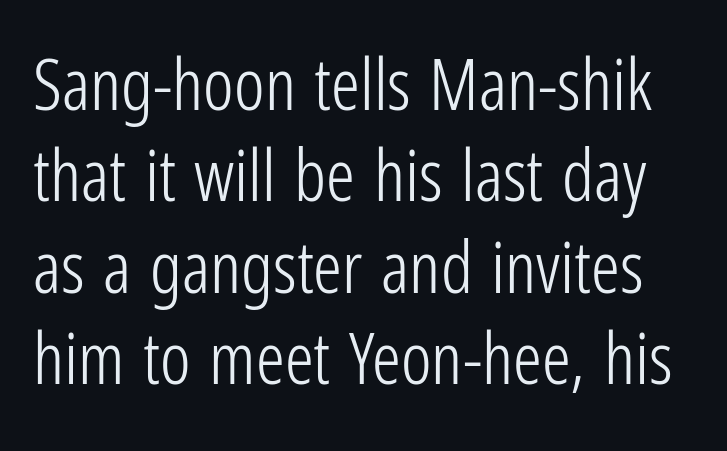
{"serif": "no", "italic": "no", "bold": "no", "weight": "light", "width": "condensed", "stroke_contrast": "low", "x_height": "medium", "monospaced": "no", "underline": "no", "line_spacing": "normal", "line_spacing_ratio": 1.27, "letter_spacing": "normal", "letter_spacing_em": 0.0, "glyph_px": 72}
